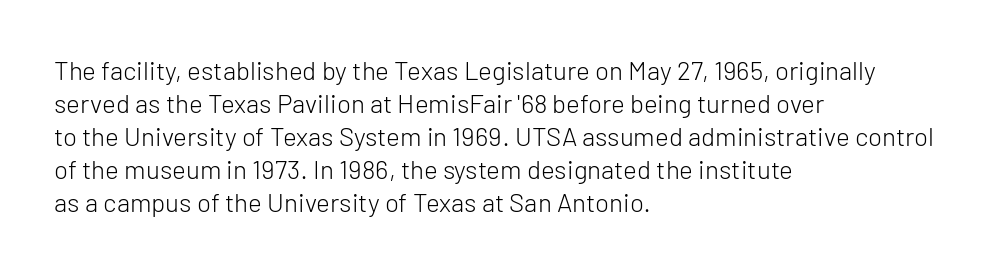
The image shows 26 px text type, upright; set left-aligned, normal line spacing (1.27x), normal letter spacing, not underlined.
